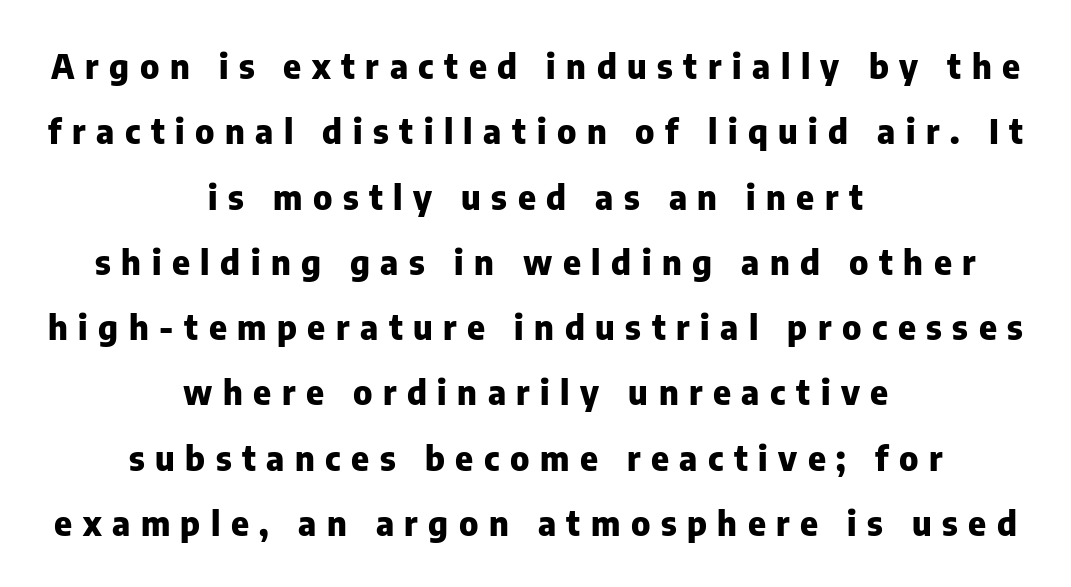
Q: Is the text bold? A: Yes.
Q: Is the text italic (slanted)? A: No, it is upright.
Q: Is the typeface a serif or a sans-serif typeface? A: Sans-serif.
Q: Is the text underlined? A: No.
Q: How is the paragraph aligned? A: Centered.
Q: Is the spacing between letters normal or unusually wide? A: Unusually wide.
Q: Is the spacing between lines tight, normal or loose? A: Loose.
Q: Width (condensed, normal, or wide)? A: Normal.
Q: Stroke contrast? A: Low.
Q: x-height? A: Medium.
Q: Monospaced? A: No.
